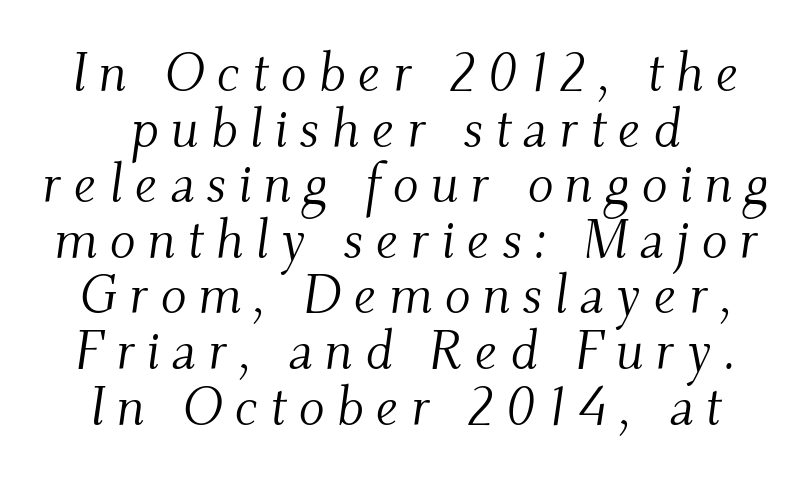
The image shows 54 px light serif type, italic (leaning right); set centered, tight line spacing (1.03x), unusually wide letter spacing (+0.22 em), not underlined; medium stroke contrast and a small x-height.
